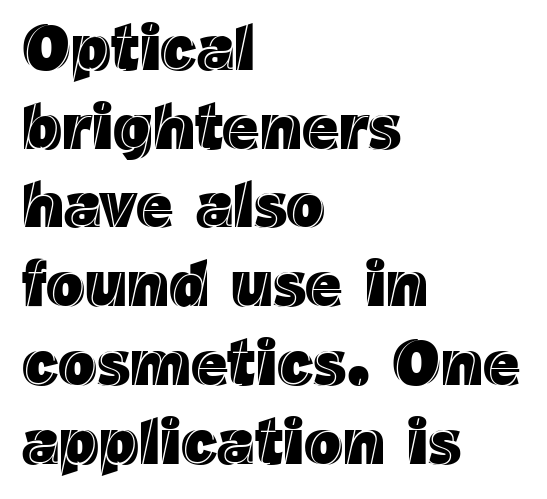
The image shows 64 px text type, upright; set left-aligned, line spacing 1.23x, normal letter spacing, not underlined; a medium x-height.
